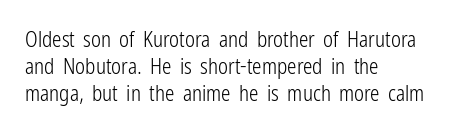
{"italic": "no", "bold": "no", "underline": "no", "align": "left", "line_spacing": "normal", "line_spacing_ratio": 1.29, "letter_spacing": "normal", "letter_spacing_em": 0.0, "glyph_px": 21}
